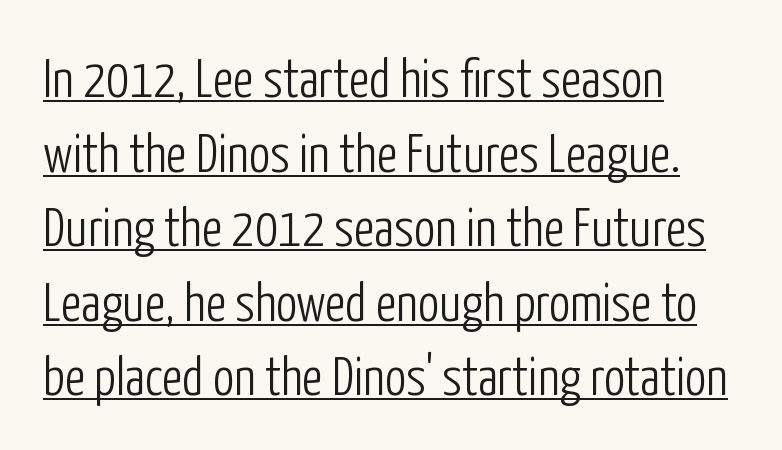
{"serif": "no", "italic": "no", "bold": "no", "weight": "light", "width": "condensed", "stroke_contrast": "low", "x_height": "medium", "monospaced": "no", "underline": "yes", "align": "left", "line_spacing": "normal", "line_spacing_ratio": 1.38, "letter_spacing": "normal", "letter_spacing_em": 0.0, "glyph_px": 54}
